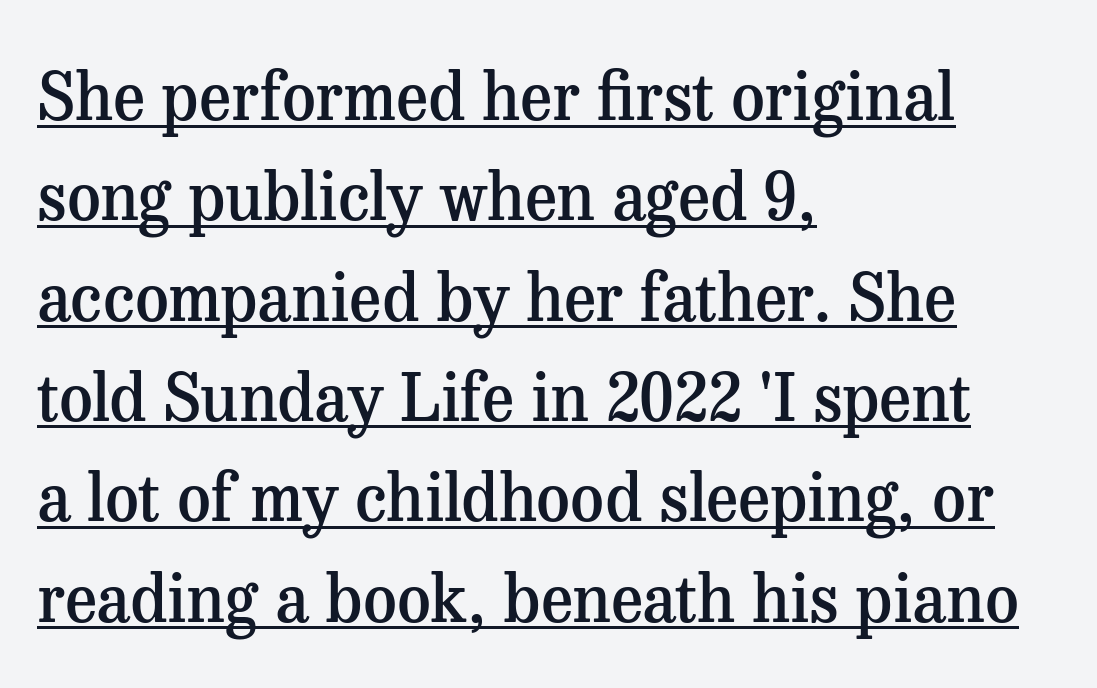
Typeset ragged right — the left edge is the straight one. Emphasis by weight is partial: semibold. The letters advance in unequal steps, a hallmark of proportional type. Like a heading marked for emphasis, these lines bear an underscore. Letterform terminals end in serifs throughout the passage.
